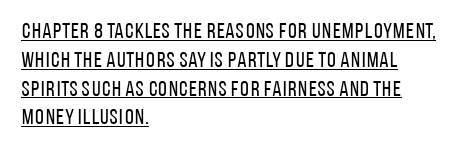
Q: Is the text bold? A: No.
Q: Is the text italic (slanted)? A: No, it is upright.
Q: Is the text underlined? A: Yes.
Q: How is the paragraph aligned? A: Left-aligned.
Q: Is the spacing between letters normal or unusually wide? A: Normal.
Q: Is the spacing between lines tight, normal or loose? A: Normal.
